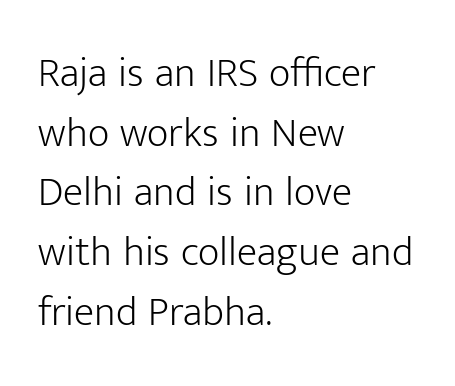
{"serif": "no", "italic": "no", "bold": "no", "weight": "light", "width": "normal", "stroke_contrast": "low", "x_height": "medium", "monospaced": "no", "underline": "no", "align": "left", "line_spacing": "normal", "line_spacing_ratio": 1.42, "letter_spacing": "normal", "letter_spacing_em": 0.0, "glyph_px": 42}
